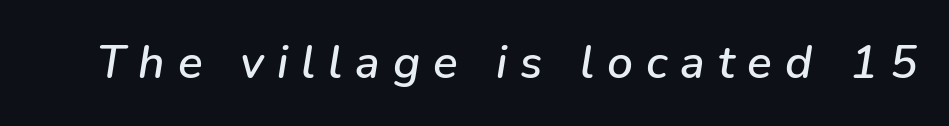
{"italic": "yes", "lean": "right", "slant_degrees": 9, "width": "normal", "stroke_contrast": "low", "x_height": "medium", "monospaced": "no", "underline": "no", "letter_spacing": "wide", "letter_spacing_em": 0.28, "glyph_px": 46}
